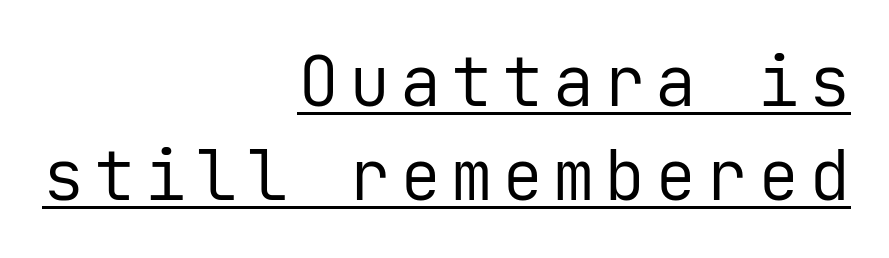
To sum up the face: it is a sans, with no serifs. Vertically, the passage feels balanced, rows spaced as you'd expect. Designer's note — italics off, roman on. Stroke mass is kept to a normal reading level or below. The compositor pushed each line to the right boundary.
